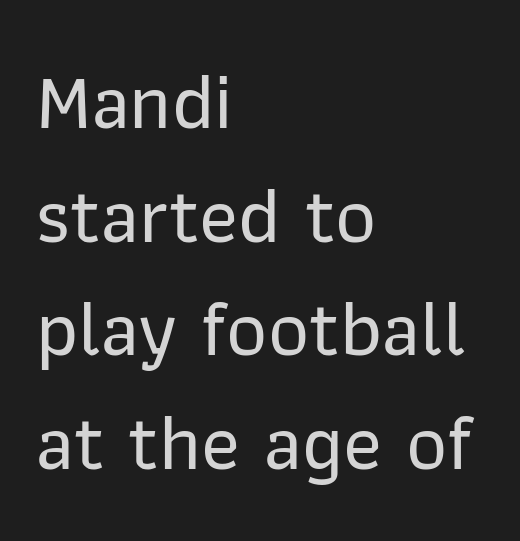
The image shows 80 px sans-serif type, upright; set left-aligned, normal line spacing (1.42x), normal letter spacing, not underlined; low stroke contrast and a medium x-height.
